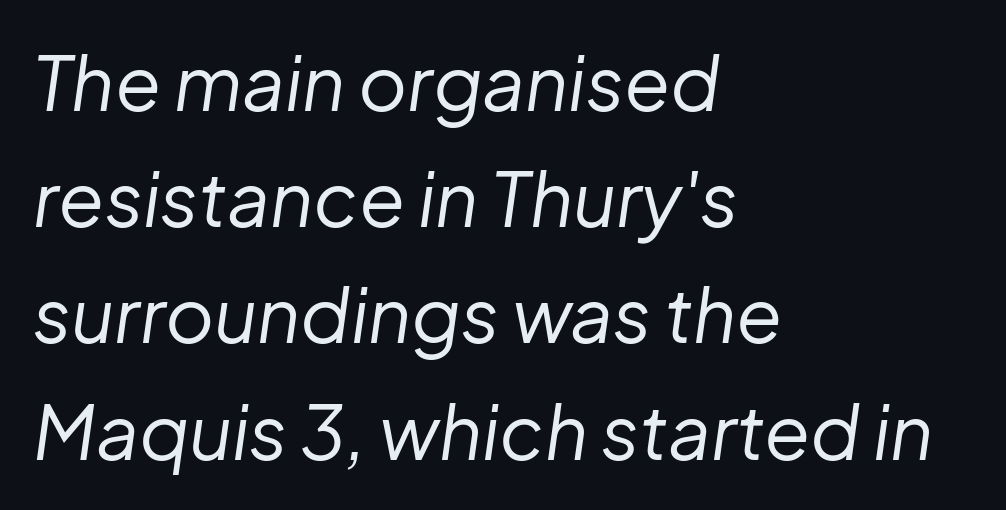
The image shows 75 px regular-weight type, italic (leaning right); set left-aligned, normal line spacing (1.55x), normal letter spacing, not underlined; low stroke contrast and a medium x-height.
